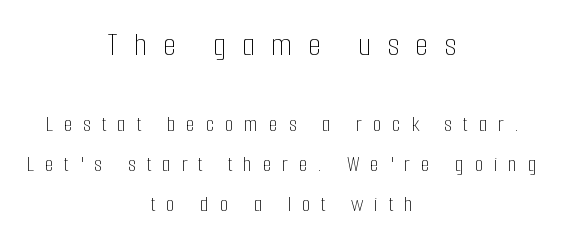
You can tell it's not italic because the verticals are truly vertical. Loose tracking; the words dissolve into strings of separated letters. The typesetting does not lean heavy: it is not bold. You could not count columns in this text — the font is proportionally spaced.
